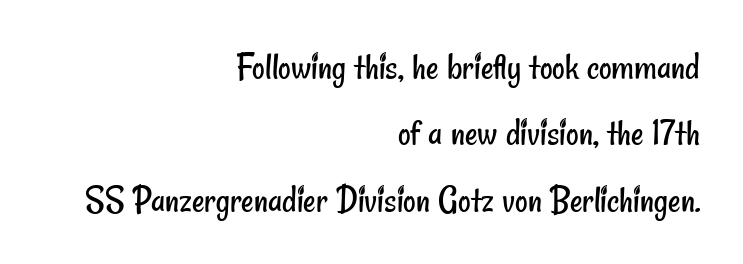
{"serif": "no", "bold": "no", "weight": "regular", "width": "condensed", "stroke_contrast": "low", "x_height": "small", "monospaced": "no", "underline": "no", "align": "right", "line_spacing": "normal", "line_spacing_ratio": 1.7, "letter_spacing": "normal", "letter_spacing_em": 0.0, "glyph_px": 39}
